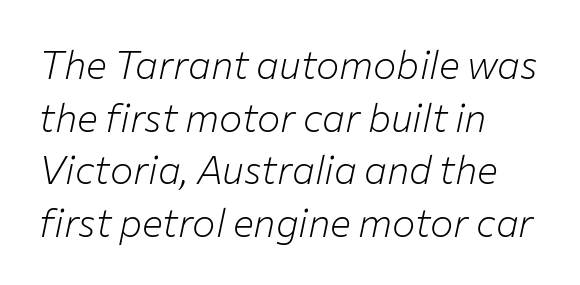
The text block is weighted toward the left margin, trailing off unevenly rightward. Note the varied advance widths — an 'i' is clearly narrower than an 'm'. Unbolded letterforms with no extra heft. The font's italic variant was chosen for this text. Descenders are the only things crossing below the line.
